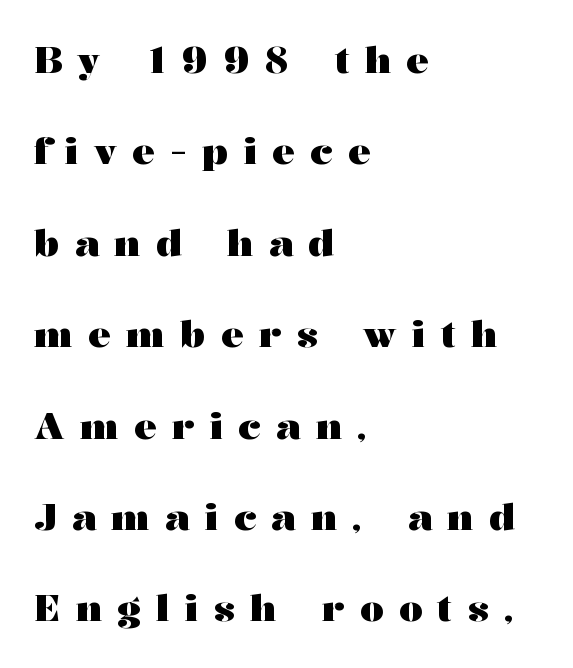
Q: Is the text bold? A: Yes.
Q: Is the text italic (slanted)? A: No, it is upright.
Q: Is the typeface a serif or a sans-serif typeface? A: Serif.
Q: Is the text underlined? A: No.
Q: How is the paragraph aligned? A: Left-aligned.
Q: Is the spacing between letters normal or unusually wide? A: Unusually wide.
Q: Is the spacing between lines tight, normal or loose? A: Loose.
Q: Width (condensed, normal, or wide)? A: Wide.
Q: Stroke contrast? A: Medium.
Q: x-height? A: Medium.
Q: Monospaced? A: No.
